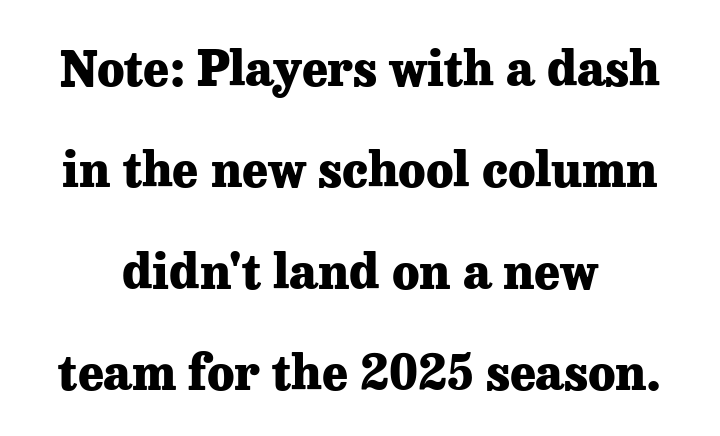
Q: Is the text bold? A: Yes.
Q: Is the text italic (slanted)? A: No, it is upright.
Q: Is the typeface a serif or a sans-serif typeface? A: Serif.
Q: Is the text underlined? A: No.
Q: Is the spacing between letters normal or unusually wide? A: Normal.
Q: Is the spacing between lines tight, normal or loose? A: Loose.
Q: Width (condensed, normal, or wide)? A: Normal.
Q: Stroke contrast? A: Low.
Q: x-height? A: Medium.
Q: Monospaced? A: No.
